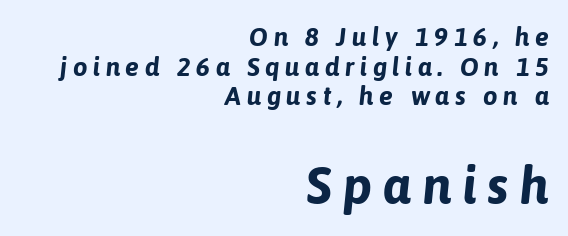
{"italic": "yes", "lean": "right", "slant_degrees": 6, "bold": "yes", "weight": "bold", "width": "normal", "stroke_contrast": "low", "x_height": "medium", "monospaced": "no", "underline": "no", "align": "right", "line_spacing": "tight", "line_spacing_ratio": 1.14, "letter_spacing": "wide", "letter_spacing_em": 0.21, "larger_block": "second", "size_ratio": 2.0, "glyph_px": 52}
